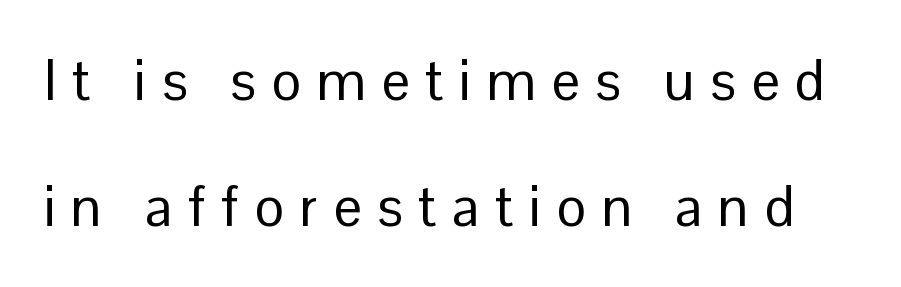
{"serif": "no", "italic": "no", "bold": "no", "weight": "regular", "width": "normal", "stroke_contrast": "low", "x_height": "medium", "monospaced": "no", "underline": "no", "line_spacing": "loose", "line_spacing_ratio": 2.25, "letter_spacing": "wide", "letter_spacing_em": 0.28, "glyph_px": 56}
